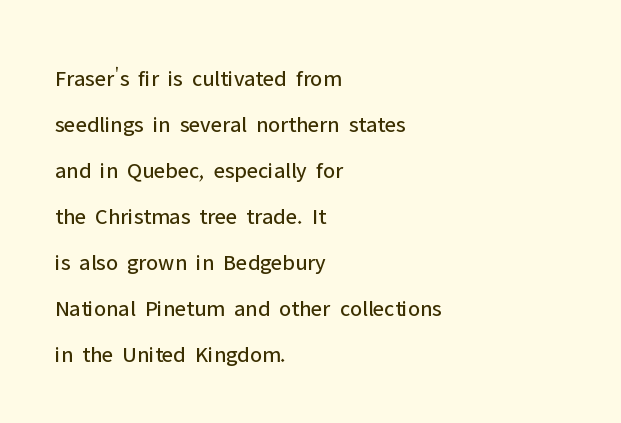
Spacing between characters is what you'd get straight out of the box. The letters stand straight up with perfectly vertical stems. Clear beneath every line of the passage. The strokes are not fattened; the text isn't bold.
